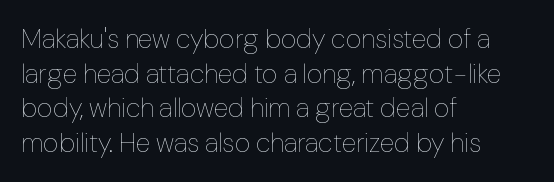
The image shows 27 px text type, upright; set left-aligned, normal line spacing (1.28x), normal letter spacing, not underlined.
